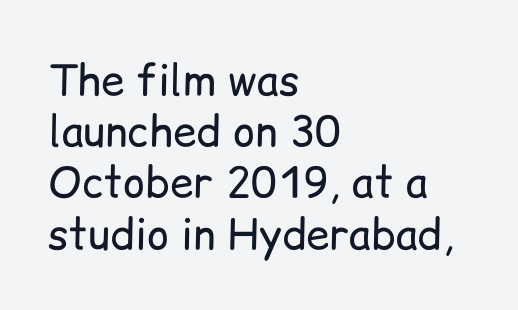
{"serif": "no", "italic": "no", "bold": "no", "weight": "regular", "width": "normal", "stroke_contrast": "low", "x_height": "medium", "monospaced": "no", "underline": "no", "align": "left", "line_spacing_ratio": 1.22, "letter_spacing": "normal", "letter_spacing_em": 0.0, "glyph_px": 42}
